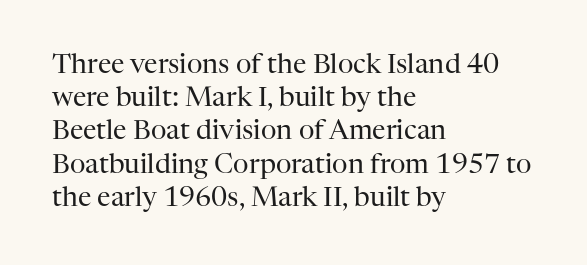
Q: Is the text bold? A: No.
Q: Is the text italic (slanted)? A: No, it is upright.
Q: Is the text underlined? A: No.
Q: How is the paragraph aligned? A: Left-aligned.
Q: Is the spacing between letters normal or unusually wide? A: Normal.
